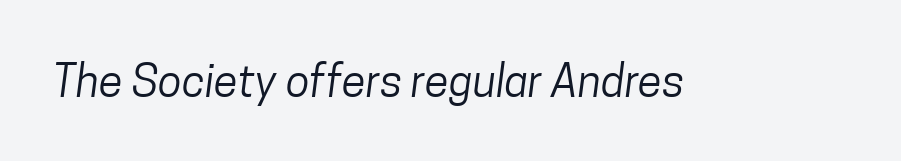
Q: Is the text bold? A: No.
Q: Is the typeface a serif or a sans-serif typeface? A: Sans-serif.
Q: Is the text underlined? A: No.
Q: Is the spacing between letters normal or unusually wide? A: Normal.
Q: Width (condensed, normal, or wide)? A: Condensed.
Q: Stroke contrast? A: Low.
Q: x-height? A: Medium.
Q: Monospaced? A: No.
